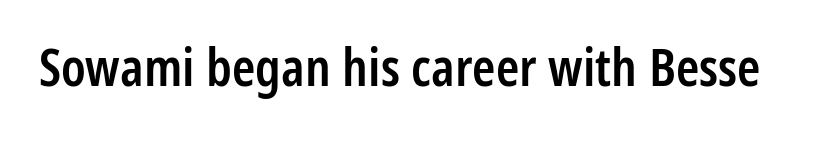
Q: Is the text bold? A: Semi-bold.
Q: Is the text italic (slanted)? A: No, it is upright.
Q: Is the typeface a serif or a sans-serif typeface? A: Sans-serif.
Q: Is the text underlined? A: No.
Q: Is the spacing between letters normal or unusually wide? A: Normal.
Q: Width (condensed, normal, or wide)? A: Condensed.
Q: Stroke contrast? A: Low.
Q: x-height? A: Medium.
Q: Monospaced? A: No.
